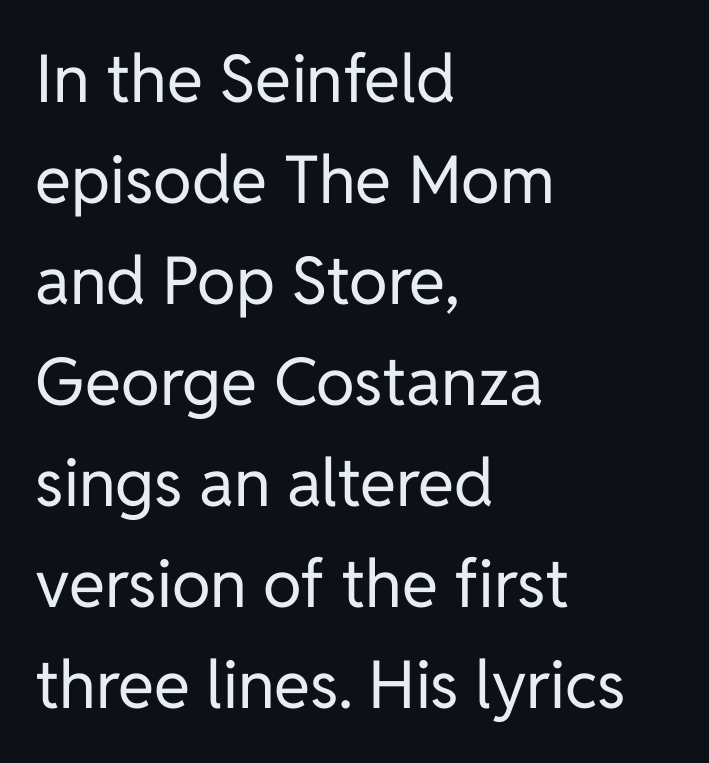
Here the glyphs are tracked normally, forming tight word shapes. These lines were composed using upright roman letters. The line-height multiplier appears to be the usual default. Looks like regular typesetting: each glyph gets only the width it needs. Nothing heavy about these letters — not bold at all. Check the space under the baseline: it is left empty.
